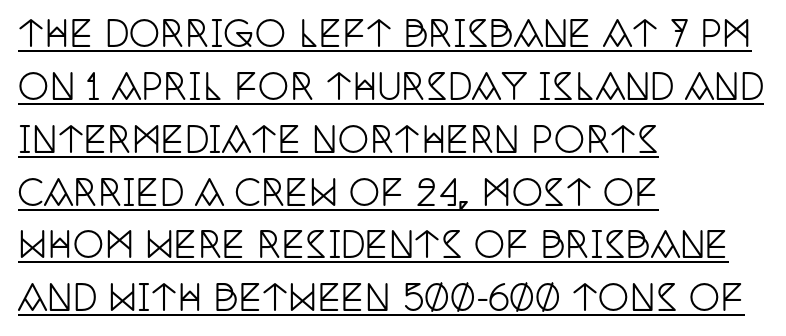
Is this a fixed-width face? No — the glyphs have proportional, varying widths. The face used here is seriffed, in the tradition of book romans. Words appear dense and cohesive because spacing is normal. In CSS terms this would be text-align: left. Ascenders rise straight up at ninety degrees. How would I describe the line gaps? Plain and ordinary.
